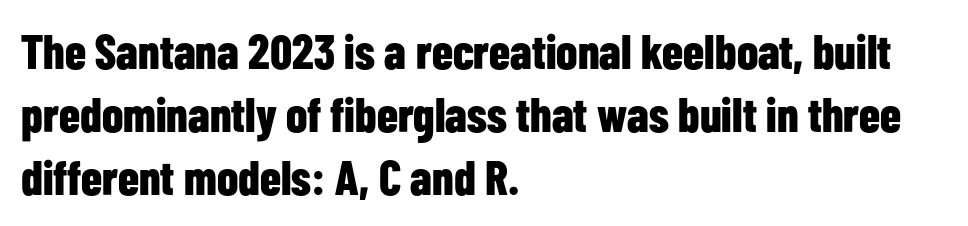
{"serif": "no", "italic": "no", "bold": "yes", "weight": "bold", "width": "condensed", "stroke_contrast": "low", "x_height": "medium", "monospaced": "no", "underline": "no", "align": "left", "line_spacing": "normal", "line_spacing_ratio": 1.31, "letter_spacing": "normal", "letter_spacing_em": 0.0, "glyph_px": 48}
